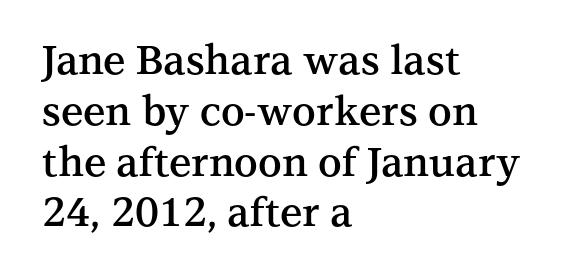
The image shows 40 px semibold serif type, upright; set left-aligned, normal line spacing (1.27x), normal letter spacing, not underlined; medium stroke contrast and a medium x-height.
